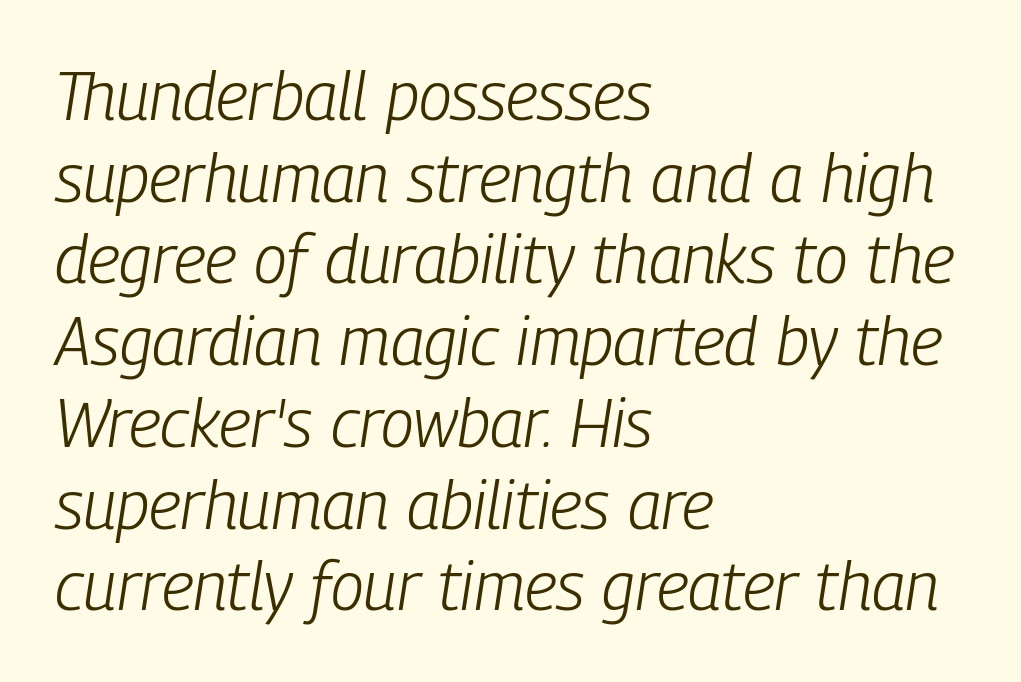
Q: Is the text bold? A: No.
Q: Is the text italic (slanted)? A: Yes, it leans right by about 9 degrees.
Q: Is the text underlined? A: No.
Q: How is the paragraph aligned? A: Left-aligned.
Q: Is the spacing between letters normal or unusually wide? A: Normal.
Q: Width (condensed, normal, or wide)? A: Condensed.
Q: Stroke contrast? A: Low.
Q: x-height? A: Medium.
Q: Monospaced? A: No.
